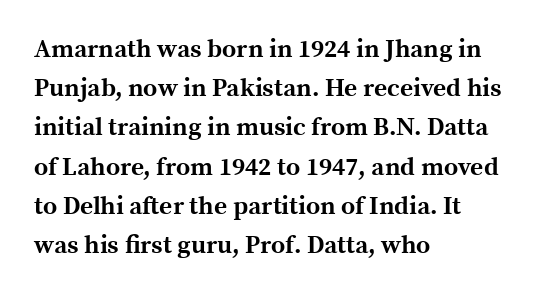
The image shows 25 px bold type, upright; set left-aligned, normal line spacing (1.57x), normal letter spacing, not underlined.
